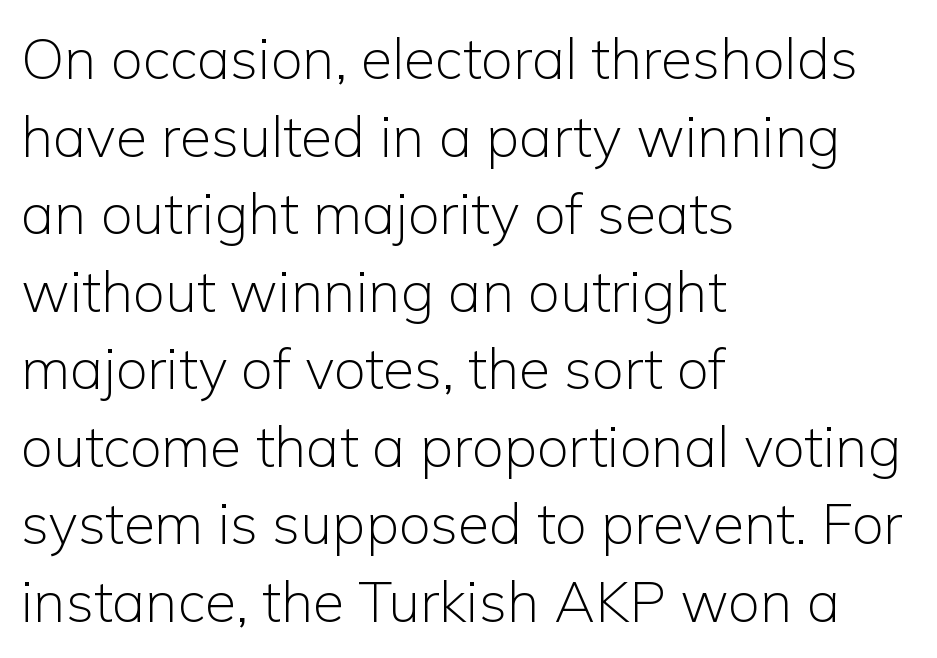
The image shows 57 px light sans-serif type, upright; set left-aligned, normal line spacing (1.36x), normal letter spacing, not underlined; low stroke contrast and a medium x-height.
